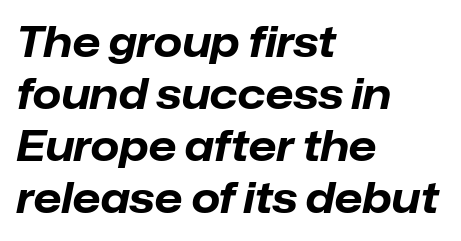
The image shows 41 px bold type, italic (leaning right); set left-aligned, normal line spacing (1.27x), normal letter spacing, not underlined; low stroke contrast and a medium x-height.
